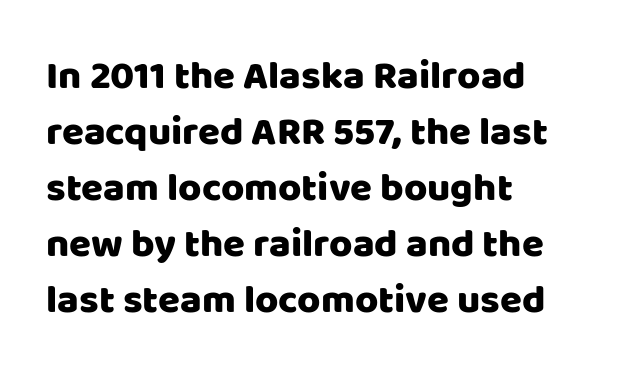
These lines are rendered in a variable-pitch font. The lettering holds an erect, upright posture throughout. The paragraph shown leans on its left margin. Each word holds together tightly as a unit, with standard inter-letter gaps. Bare-footed words on every line.
